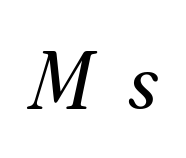
The image shows 80 px regular-weight serif type, italic (leaning right); set unusually wide letter spacing (+0.47 em), not underlined; medium stroke contrast and a small x-height.
